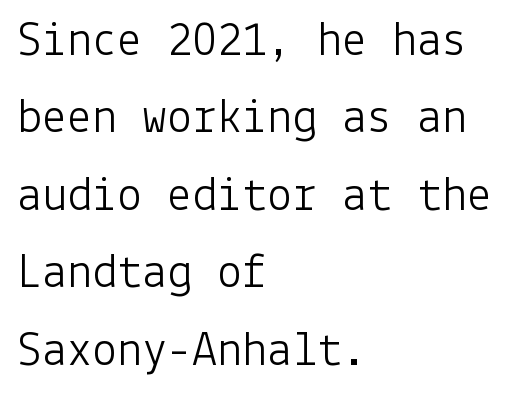
{"serif": "no", "italic": "no", "bold": "no", "weight": "light", "width": "normal", "stroke_contrast": "low", "x_height": "medium", "underline": "no", "align": "left", "line_spacing": "normal", "line_spacing_ratio": 1.55, "letter_spacing": "normal", "letter_spacing_em": 0.0, "glyph_px": 50}
